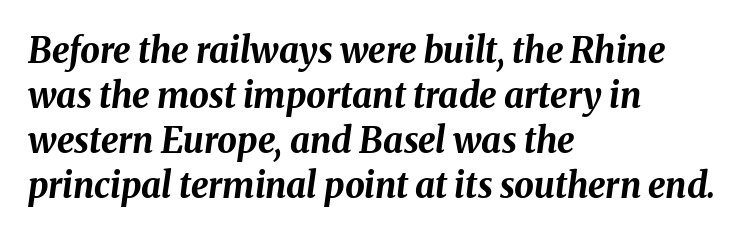
{"italic": "yes", "lean": "right", "slant_degrees": 8, "bold": "yes", "weight": "bold", "width": "normal", "stroke_contrast": "medium", "x_height": "medium", "monospaced": "no", "underline": "no", "align": "left", "line_spacing": "normal", "line_spacing_ratio": 1.29, "letter_spacing": "normal", "letter_spacing_em": 0.0, "glyph_px": 35}
